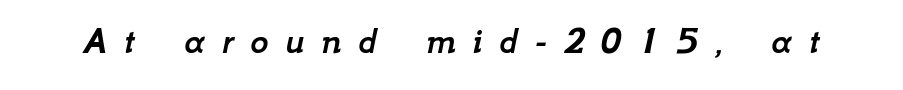
The image shows 39 px text type, italic (leaning right); set unusually wide letter spacing (+0.43 em), not underlined; low stroke contrast and a small x-height.
